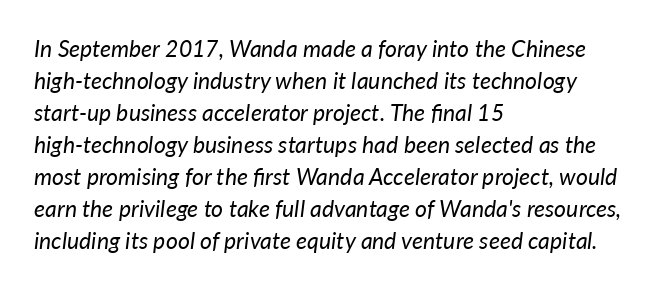
{"italic": "yes", "lean": "right", "slant_degrees": 7, "bold": "no", "underline": "no", "align": "left", "line_spacing": "normal", "line_spacing_ratio": 1.39, "letter_spacing": "normal", "letter_spacing_em": 0.0, "glyph_px": 23}
